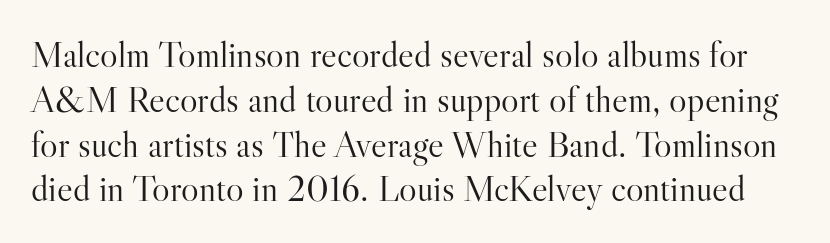
Q: Is the text bold? A: No.
Q: Is the text italic (slanted)? A: No, it is upright.
Q: Is the typeface a serif or a sans-serif typeface? A: Serif.
Q: Is the text underlined? A: No.
Q: Is the spacing between letters normal or unusually wide? A: Normal.
Q: Width (condensed, normal, or wide)? A: Normal.
Q: Stroke contrast? A: High.
Q: x-height? A: Small.
Q: Monospaced? A: No.
